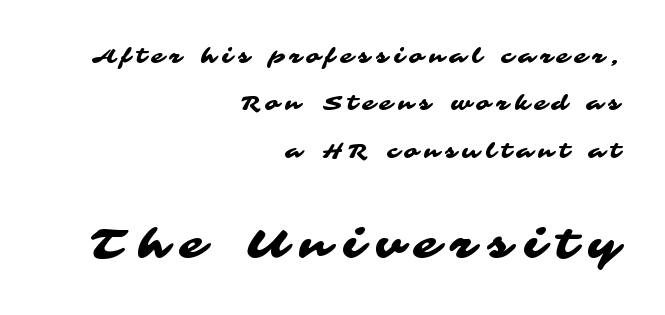
Q: Is the typeface a serif or a sans-serif typeface? A: Sans-serif.
Q: Is the text underlined? A: No.
Q: How is the paragraph aligned? A: Right-aligned.
Q: Is the spacing between letters normal or unusually wide? A: Unusually wide.
Q: Is the spacing between lines tight, normal or loose? A: Loose.
Q: Which block of text is set in a larger size, the first (top) or the second (bottom)? A: The second (bottom) one.
Q: Width (condensed, normal, or wide)? A: Wide.
Q: Stroke contrast? A: Medium.
Q: x-height? A: Medium.
Q: Monospaced? A: No.
